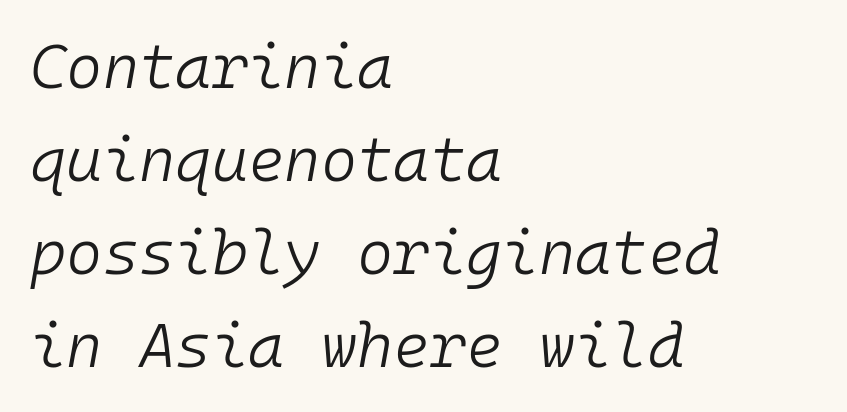
{"italic": "yes", "lean": "right", "slant_degrees": 10, "bold": "no", "weight": "light", "width": "normal", "stroke_contrast": "low", "x_height": "medium", "monospaced": "yes", "underline": "no", "align": "left", "line_spacing": "normal", "line_spacing_ratio": 1.5, "letter_spacing": "normal", "letter_spacing_em": 0.0, "glyph_px": 62}
